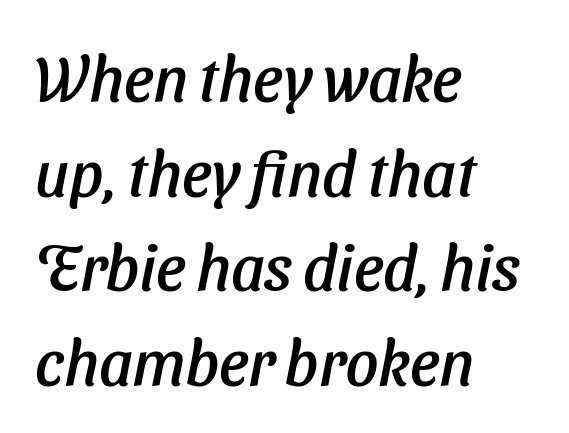
{"width": "normal", "stroke_contrast": "low", "x_height": "medium", "monospaced": "no", "underline": "no", "align": "left", "line_spacing": "normal", "line_spacing_ratio": 1.48, "letter_spacing": "normal", "letter_spacing_em": 0.0, "glyph_px": 64}
